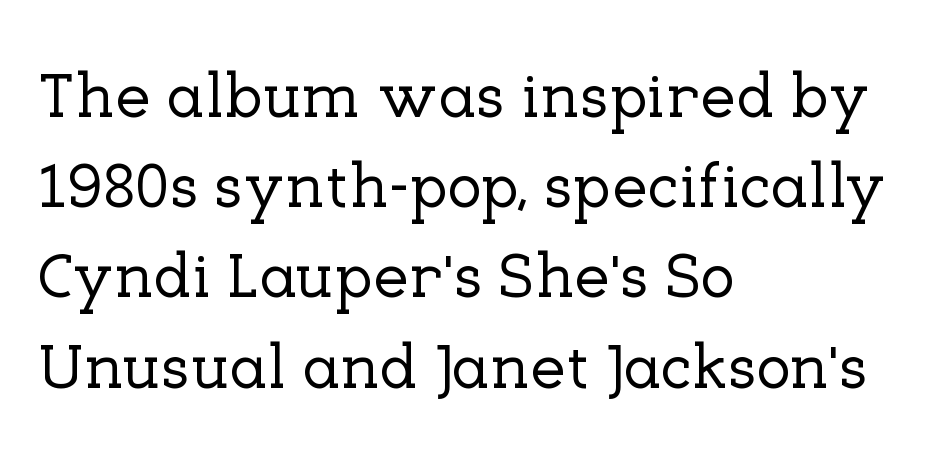
{"serif": "yes", "italic": "no", "width": "normal", "stroke_contrast": "low", "x_height": "medium", "monospaced": "no", "underline": "no", "align": "left", "line_spacing": "normal", "line_spacing_ratio": 1.41, "letter_spacing": "normal", "letter_spacing_em": 0.0, "glyph_px": 64}
